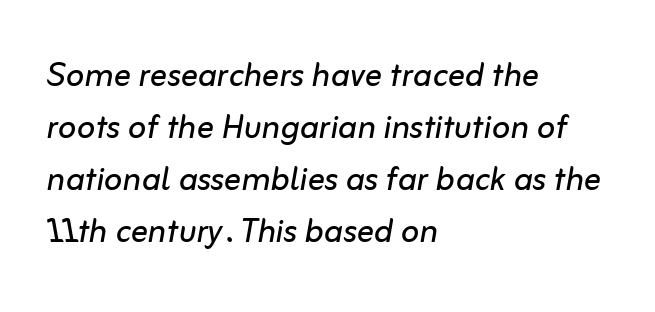
{"italic": "yes", "lean": "right", "slant_degrees": 10, "bold": "no", "weight": "regular", "width": "normal", "stroke_contrast": "low", "x_height": "medium", "monospaced": "no", "underline": "no", "align": "left", "line_spacing_ratio": 1.21, "letter_spacing": "normal", "letter_spacing_em": 0.0, "glyph_px": 43}
